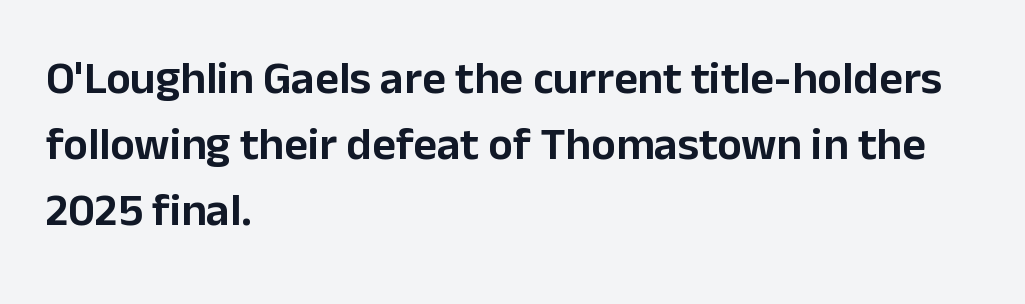
The image shows 46 px sans-serif type, upright; set left-aligned, normal line spacing (1.44x), normal letter spacing, not underlined; low stroke contrast and a medium x-height.
